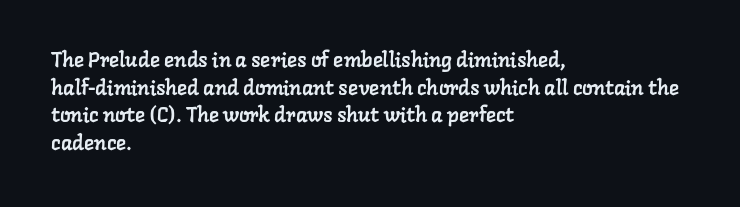
The image shows 21 px text type; set left-aligned, normal line spacing (1.32x), normal letter spacing, not underlined.
